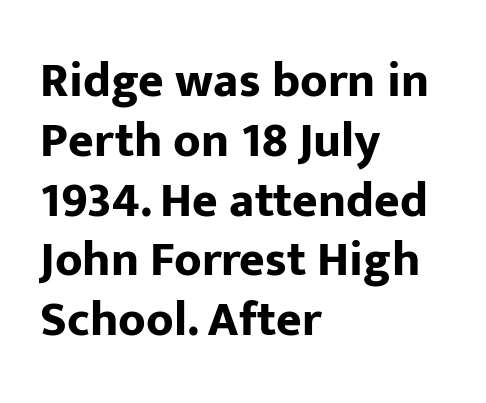
{"serif": "no", "italic": "no", "bold": "yes", "weight": "bold", "width": "normal", "stroke_contrast": "low", "x_height": "medium", "monospaced": "no", "underline": "no", "align": "left", "line_spacing_ratio": 1.22, "letter_spacing": "normal", "letter_spacing_em": 0.0, "glyph_px": 49}
